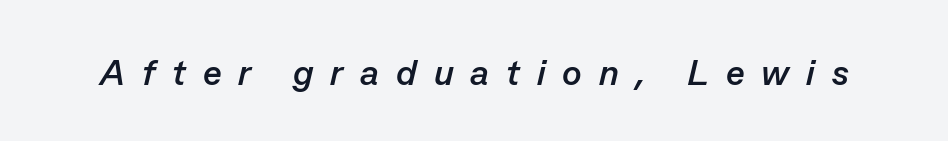
Yep, that's italic — everything's leaning. Caption: bold face, heavy strokes. Has an underline been added? It has not. This sample has the flowing, uneven cadence of proportional lettering. The gaps between neighbouring characters are conspicuously large.
